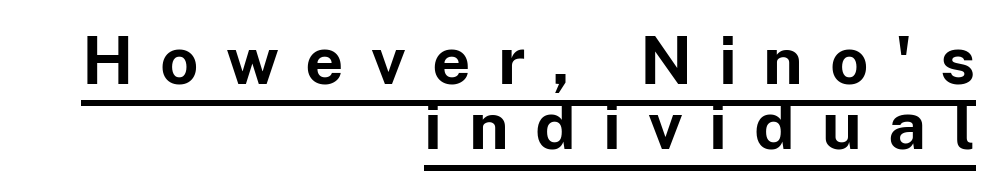
{"serif": "no", "italic": "no", "bold": "yes", "weight": "bold", "width": "normal", "stroke_contrast": "low", "x_height": "medium", "monospaced": "no", "underline": "yes", "align": "right", "line_spacing": "tight", "line_spacing_ratio": 0.97, "letter_spacing": "wide", "letter_spacing_em": 0.4, "glyph_px": 67}
